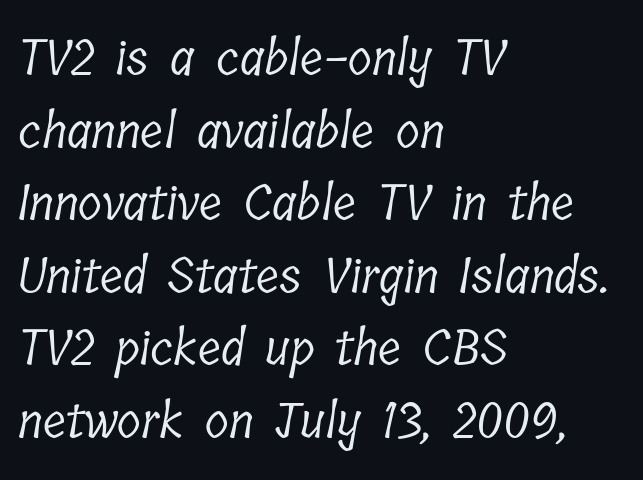
Q: Is the text bold? A: No.
Q: Is the typeface a serif or a sans-serif typeface? A: Serif.
Q: Is the text underlined? A: No.
Q: How is the paragraph aligned? A: Left-aligned.
Q: Is the spacing between letters normal or unusually wide? A: Normal.
Q: Is the spacing between lines tight, normal or loose? A: Normal.
Q: Width (condensed, normal, or wide)? A: Condensed.
Q: Stroke contrast? A: Low.
Q: x-height? A: Medium.
Q: Monospaced? A: No.
